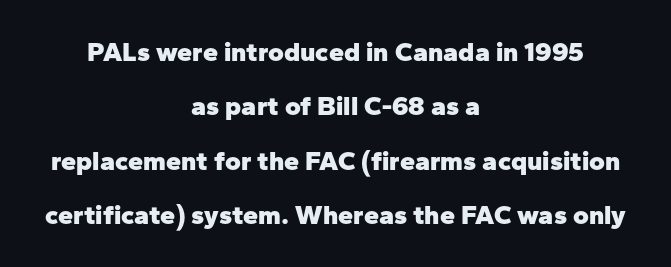
Teacher's note: observe the equal gaps on both sides — that is centered alignment. Rendered with straight, roman letterforms. In terms of weight, the rendering is a true, heavy bold. Glyph-to-glyph distance matches everyday printed text.
